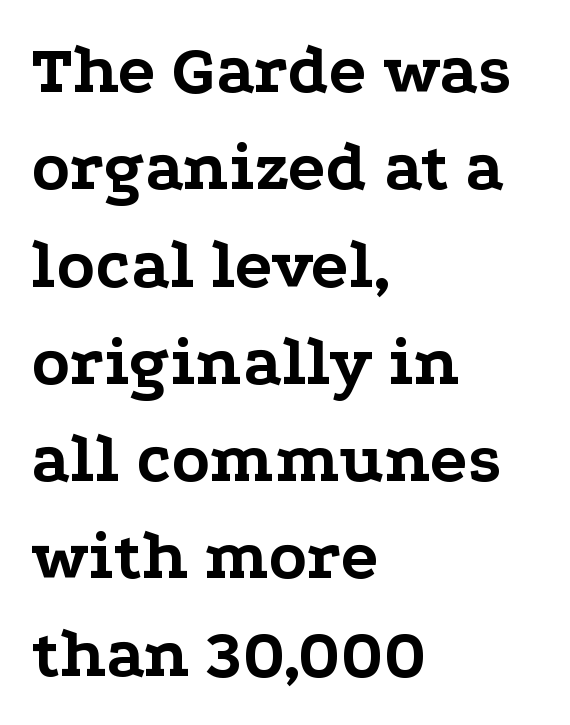
The image shows 70 px bold, wide serif type, upright; set left-aligned, normal line spacing (1.39x), normal letter spacing, not underlined; low stroke contrast and a medium x-height.
